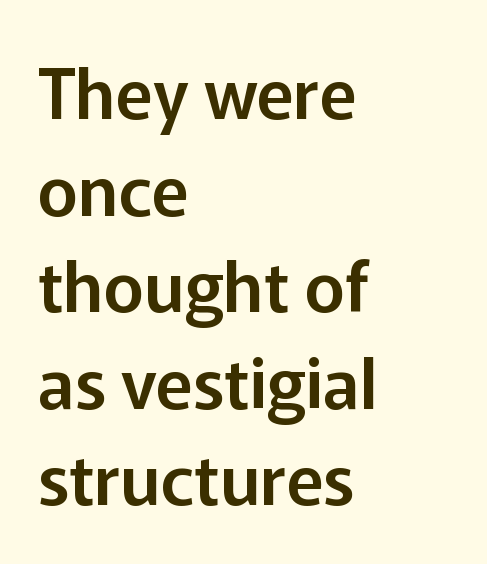
Leftover space on each line is placed entirely after the last word. This rendering features lettering with no underline. The rendering uses a moderate line-height, typical for paragraphs. The letters advance in unequal steps, a hallmark of proportional type. The typography opts for an upright posture over an oblique one. You can tell from the bare stems that sans-serif type was used.
